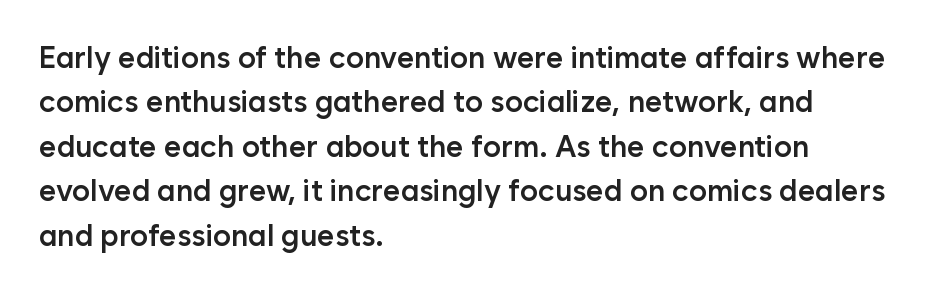
Q: Is the text bold? A: Semi-bold.
Q: Is the text italic (slanted)? A: No, it is upright.
Q: Is the typeface a serif or a sans-serif typeface? A: Sans-serif.
Q: Is the text underlined? A: No.
Q: How is the paragraph aligned? A: Left-aligned.
Q: Is the spacing between letters normal or unusually wide? A: Normal.
Q: Is the spacing between lines tight, normal or loose? A: Normal.
Q: Width (condensed, normal, or wide)? A: Normal.
Q: Stroke contrast? A: Low.
Q: x-height? A: Medium.
Q: Monospaced? A: No.
